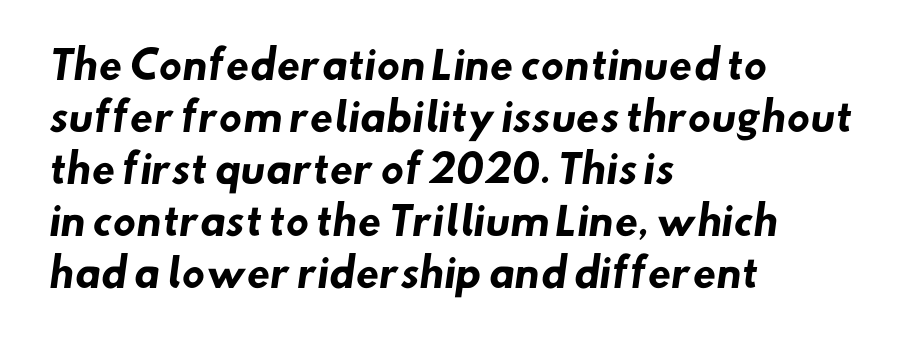
Do the characters align in a grid? No, the font is proportional. Descenders are the only things crossing below the line. Each new line begins a customary step beneath the previous one. As a designer I'd log this as weight 700, bold. Look at the tracking — it's just the regular setting, nothing added.
